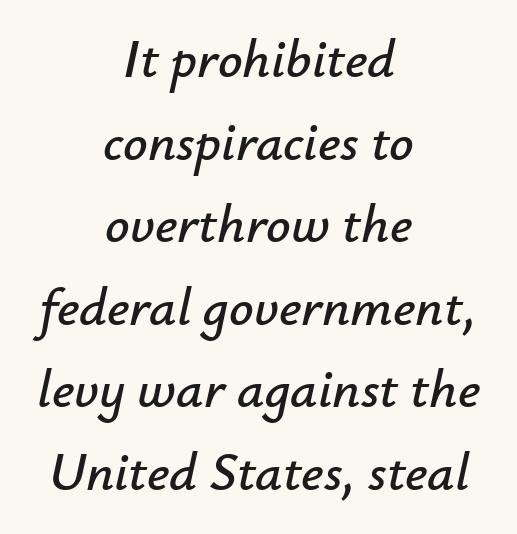
Q: Is the text italic (slanted)? A: Yes, it leans right by about 12 degrees.
Q: Is the text underlined? A: No.
Q: How is the paragraph aligned? A: Centered.
Q: Is the spacing between letters normal or unusually wide? A: Normal.
Q: Is the spacing between lines tight, normal or loose? A: Normal.
Q: Width (condensed, normal, or wide)? A: Normal.
Q: Stroke contrast? A: Low.
Q: x-height? A: Small.
Q: Monospaced? A: No.
